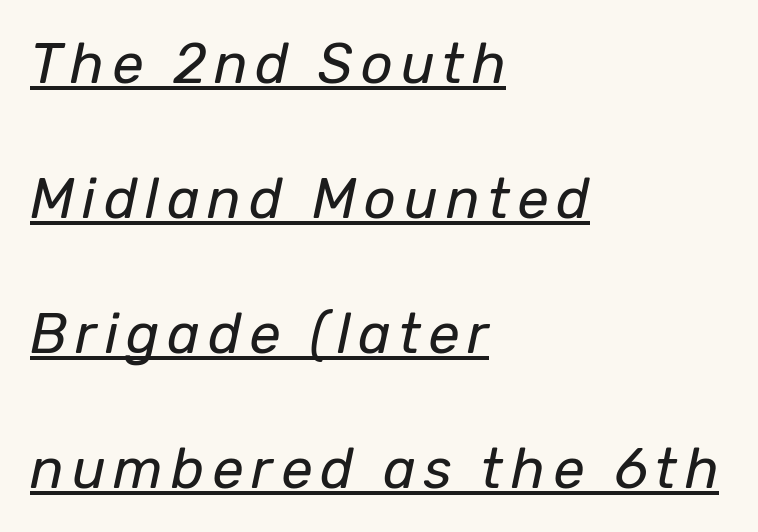
The image shows 56 px regular-weight type, italic (leaning right); set left-aligned, loose line spacing (2.41x), underlined; low stroke contrast and a medium x-height.
